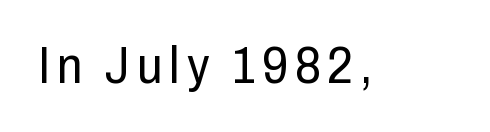
{"serif": "no", "italic": "no", "bold": "no", "weight": "regular", "width": "condensed", "stroke_contrast": "low", "x_height": "medium", "monospaced": "no", "underline": "no", "glyph_px": 51}
